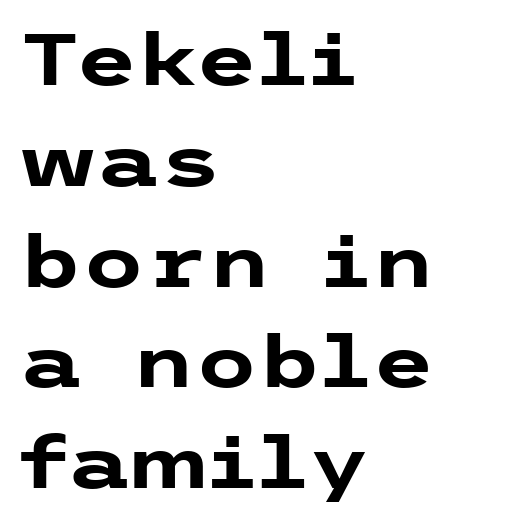
The image shows 72 px heavy, wide sans-serif type, upright; set left-aligned, normal line spacing (1.4x), normal letter spacing, not underlined; low stroke contrast and a medium x-height.
